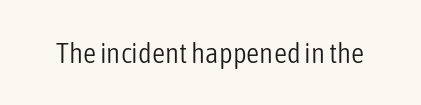
Do the characters align in a grid? No, the font is proportional. The specimen reads as upright at a glance. The tracking reads as untouched default to a designer's eye. Serifs: no, the terminals of the letterforms are clean. Stems and bowls with no extra thickness — not bold.
